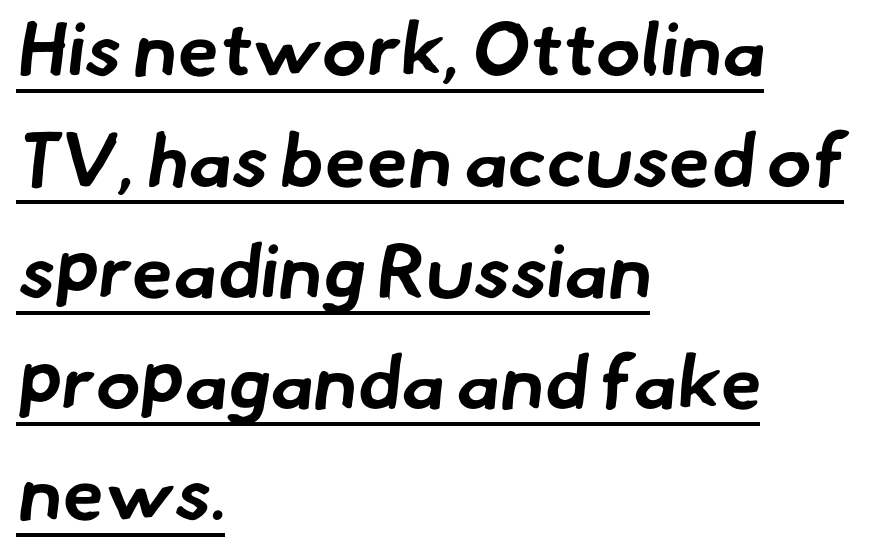
Looks like regular typesetting: each glyph gets only the width it needs. This sample carries an underscore along the baseline area. Letterform terminals end flat and unadorned throughout the passage. Vertical spacing — default.
